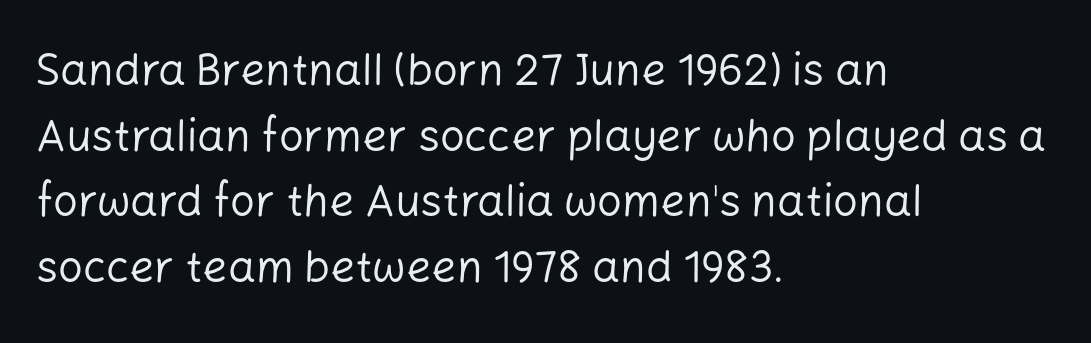
{"serif": "no", "italic": "no", "bold": "no", "weight": "regular", "width": "normal", "stroke_contrast": "low", "x_height": "medium", "monospaced": "no", "underline": "no", "align": "left", "line_spacing": "normal", "line_spacing_ratio": 1.49, "letter_spacing": "normal", "letter_spacing_em": 0.0, "glyph_px": 44}
